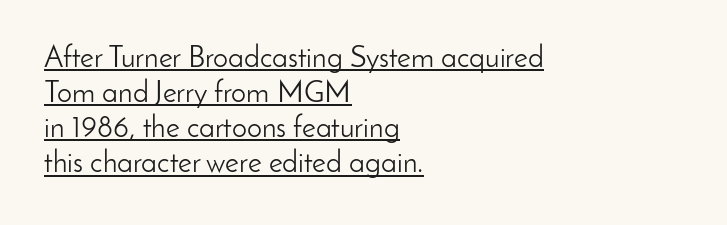
Q: Is the text bold? A: No.
Q: Is the text italic (slanted)? A: No, it is upright.
Q: Is the typeface a serif or a sans-serif typeface? A: Sans-serif.
Q: Is the text underlined? A: Yes.
Q: How is the paragraph aligned? A: Left-aligned.
Q: Is the spacing between letters normal or unusually wide? A: Normal.
Q: Width (condensed, normal, or wide)? A: Normal.
Q: Stroke contrast? A: Low.
Q: x-height? A: Small.
Q: Monospaced? A: No.
